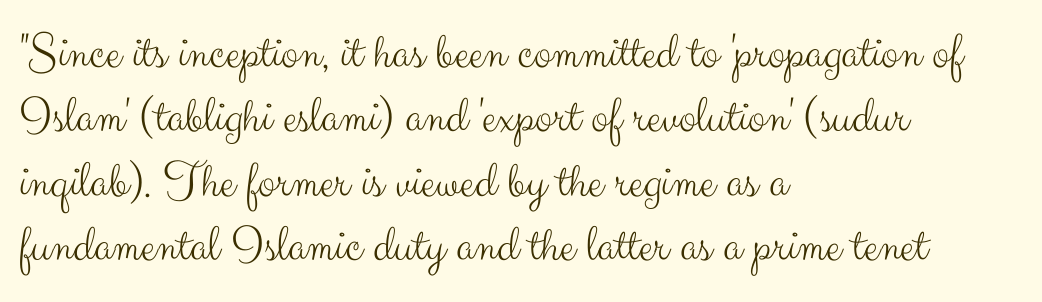
Q: Is the text bold? A: No.
Q: Is the text italic (slanted)? A: Yes.
Q: Is the typeface a serif or a sans-serif typeface? A: Sans-serif.
Q: Is the text underlined? A: No.
Q: How is the paragraph aligned? A: Left-aligned.
Q: Is the spacing between letters normal or unusually wide? A: Normal.
Q: Width (condensed, normal, or wide)? A: Normal.
Q: Stroke contrast? A: Medium.
Q: x-height? A: Small.
Q: Monospaced? A: No.
